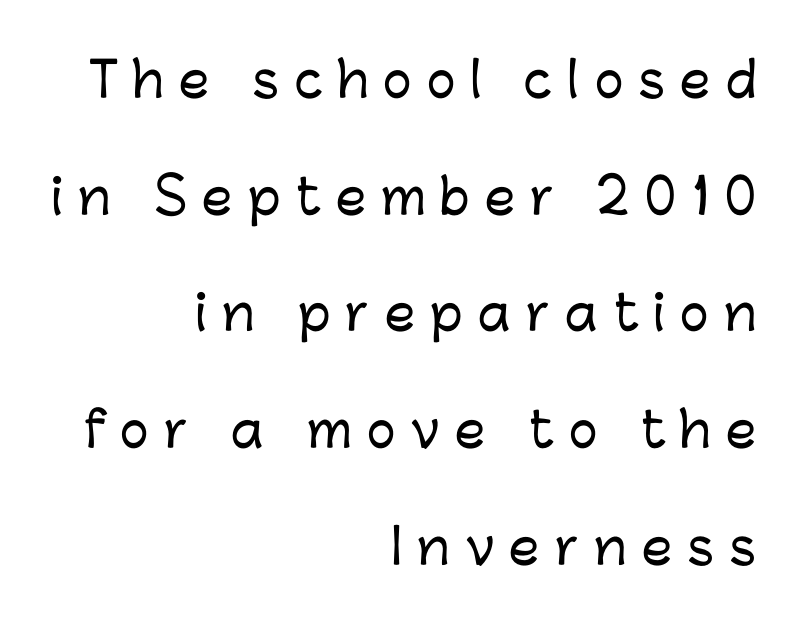
{"serif": "no", "italic": "no", "width": "normal", "stroke_contrast": "low", "x_height": "medium", "monospaced": "no", "underline": "no", "align": "right", "line_spacing": "loose", "line_spacing_ratio": 2.43, "letter_spacing": "wide", "letter_spacing_em": 0.32, "glyph_px": 48}
